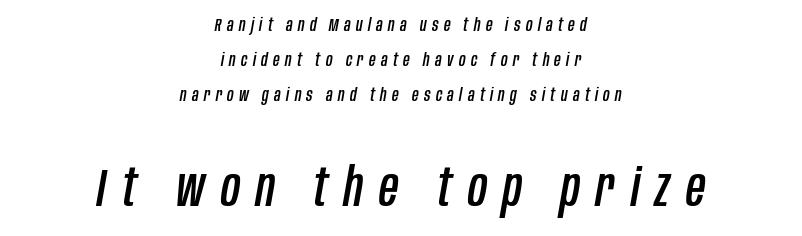
{"italic": "yes", "lean": "right", "slant_degrees": 10, "width": "condensed", "stroke_contrast": "low", "x_height": "large", "monospaced": "no", "underline": "no", "align": "center", "line_spacing": "loose", "line_spacing_ratio": 1.94, "letter_spacing": "wide", "letter_spacing_em": 0.3, "larger_block": "second", "size_ratio": 2.94, "glyph_px": 53}
